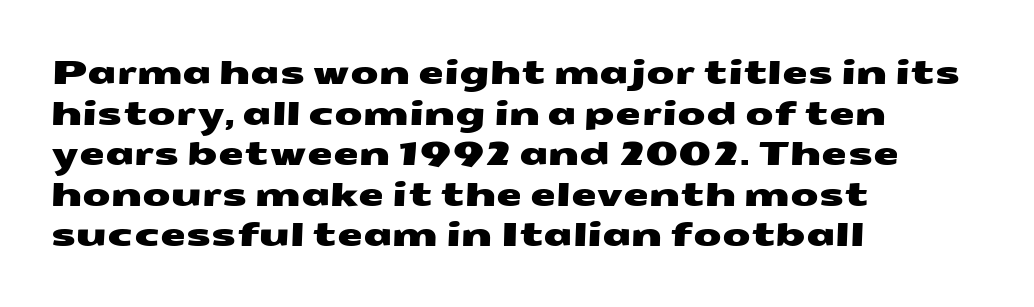
{"serif": "no", "width": "wide", "stroke_contrast": "medium", "x_height": "medium", "monospaced": "no", "underline": "no", "align": "left", "line_spacing_ratio": 1.23, "letter_spacing": "normal", "letter_spacing_em": 0.0, "glyph_px": 33}
